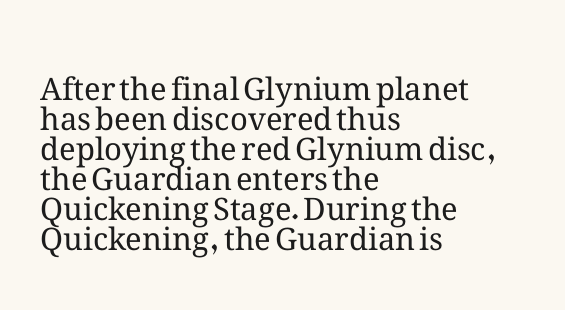
Whoever set this chose condensed vertical rhythm over breathing room. The rendering anchors every line to the left-hand side. Bare-footed words on every line. Here the glyphs are tracked normally, forming tight word shapes. Is this a fixed-width face? No — the glyphs have proportional, varying widths. Style check: upright.
